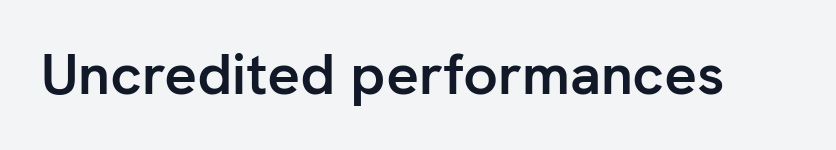
Q: Is the text bold? A: Yes.
Q: Is the text italic (slanted)? A: No, it is upright.
Q: Is the typeface a serif or a sans-serif typeface? A: Sans-serif.
Q: Is the text underlined? A: No.
Q: Is the spacing between letters normal or unusually wide? A: Normal.
Q: Width (condensed, normal, or wide)? A: Normal.
Q: Stroke contrast? A: Low.
Q: x-height? A: Medium.
Q: Monospaced? A: No.
